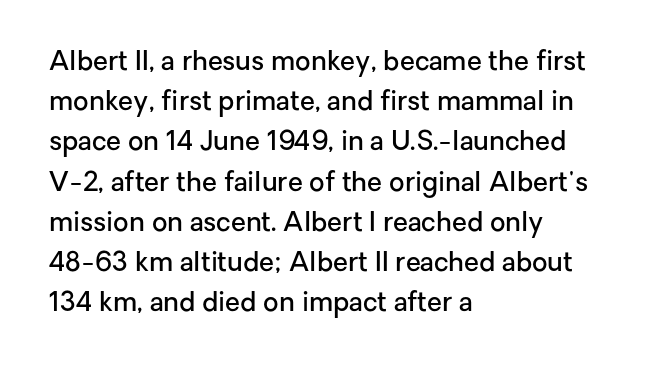
The image shows 27 px text type, upright; set left-aligned, normal line spacing (1.49x), normal letter spacing, not underlined.
